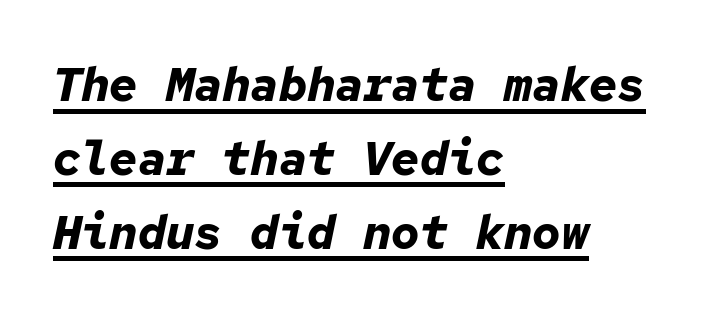
Q: Is the text bold? A: Yes.
Q: Is the text italic (slanted)? A: Yes, it leans right by about 12 degrees.
Q: Is the text underlined? A: Yes.
Q: How is the paragraph aligned? A: Left-aligned.
Q: Is the spacing between letters normal or unusually wide? A: Normal.
Q: Is the spacing between lines tight, normal or loose? A: Normal.
Q: Width (condensed, normal, or wide)? A: Normal.
Q: Stroke contrast? A: Low.
Q: x-height? A: Medium.
Q: Monospaced? A: Yes.
